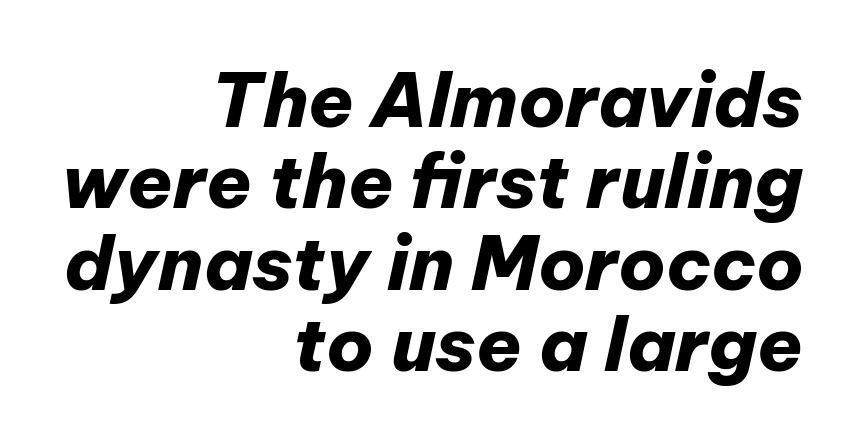
The image shows 74 px heavy type, italic (leaning right); set right-aligned, tight line spacing (1.1x), normal letter spacing, not underlined; low stroke contrast and a medium x-height.
